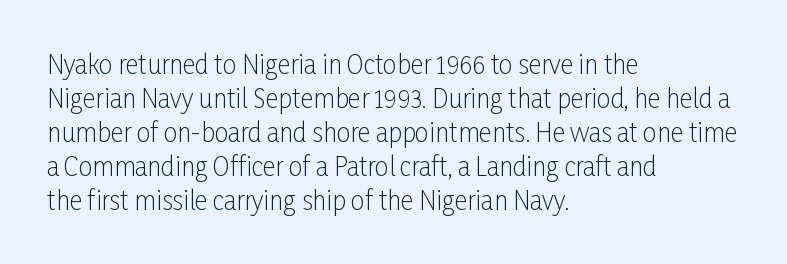
A normal amount of white space separates one row of letters from the next. Honestly, the letter spacing is just normal — you wouldn't notice it. The font's upright variant was chosen for this text. Is this a heavy cut? Hardly; it is regular or lighter. Caption: multi-line text, flush left, ragged right.
